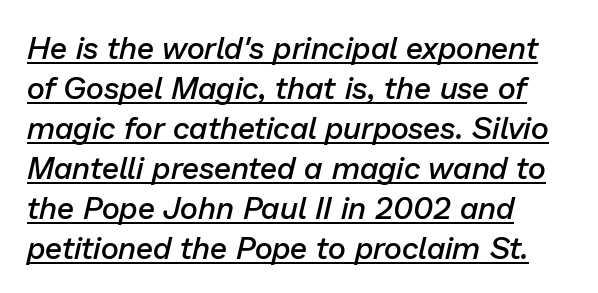
These characters rest on top of a visible drawn line. The passage shown is typed in a proportional face where columns would drift. Students, this is semibold: more ink than regular, less than bold. Letter spacing: default. Does the copy run flush right? No — it runs flush left.
